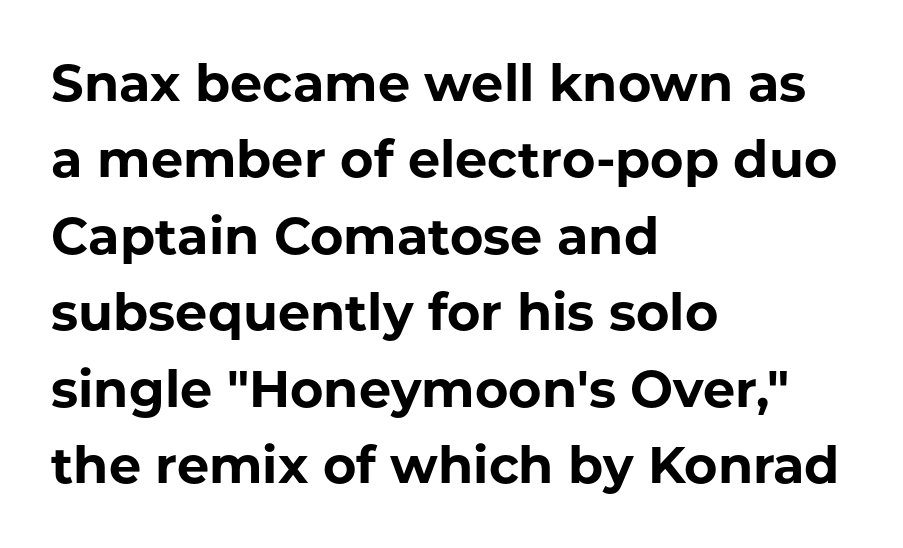
Quick note: not italic, upright. Think of a printed novel: that variable character pitch is what you see here. Rule under the text: the space is simply empty. How would I describe the line gaps? Plain and ordinary.
